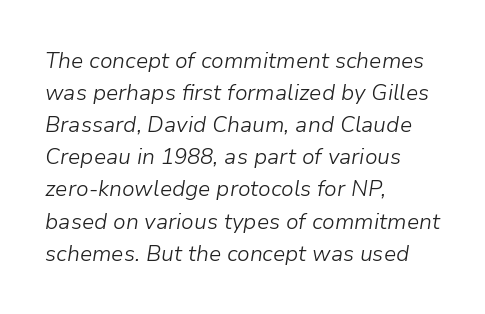
Typeset ragged right — the left edge is the straight one. Successive baselines arrive at the customary interval. Nobody touched the tracking dial on this one. Glance below the letters and you will spot only blank space. The strokes are not fattened; the text isn't bold.
